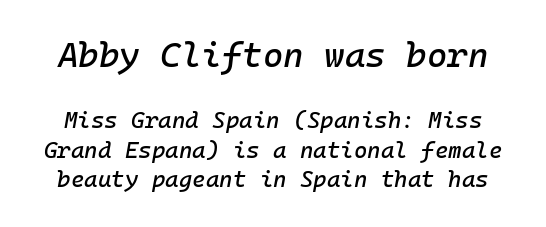
{"italic": "yes", "lean": "right", "slant_degrees": 10, "width": "normal", "stroke_contrast": "low", "x_height": "medium", "underline": "no", "line_spacing": "normal", "line_spacing_ratio": 1.27, "letter_spacing": "normal", "letter_spacing_em": 0.0, "larger_block": "first", "size_ratio": 1.52, "glyph_px": 35}
